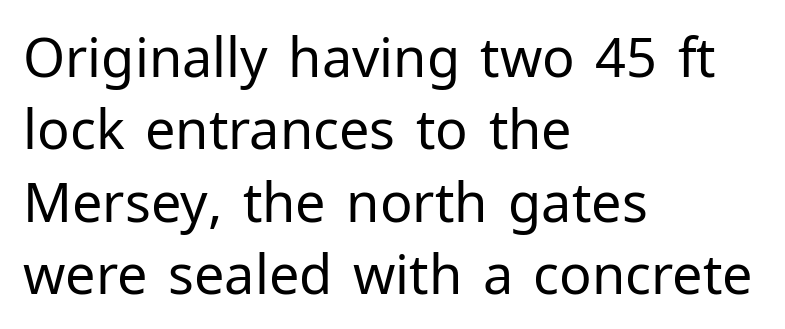
Is this a fixed-width face? No — the glyphs have proportional, varying widths. Note: no serifs on the glyphs. The designer left line spacing at the default. The paragraph has a hard left edge and a soft right edge.
